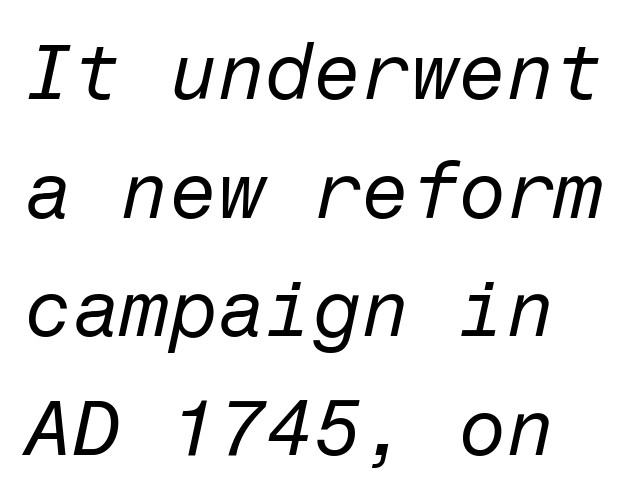
The image shows 78 px regular-weight type, italic (leaning right); set normal line spacing (1.52x), normal letter spacing, not underlined; low stroke contrast and a medium x-height.
